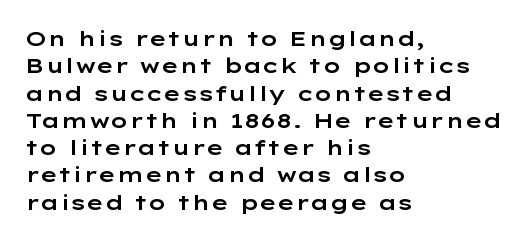
{"italic": "no", "underline": "no", "align": "left", "line_spacing": "normal", "line_spacing_ratio": 1.3, "letter_spacing": "normal", "letter_spacing_em": 0.0, "glyph_px": 21}
